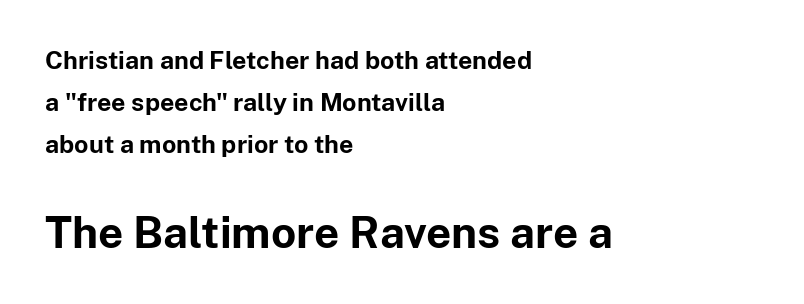
{"serif": "no", "italic": "no", "bold": "yes", "weight": "bold", "width": "normal", "stroke_contrast": "low", "x_height": "medium", "monospaced": "no", "underline": "no", "align": "left", "line_spacing": "normal", "line_spacing_ratio": 1.68, "letter_spacing": "normal", "letter_spacing_em": 0.0, "larger_block": "second", "size_ratio": 1.76, "glyph_px": 44}
